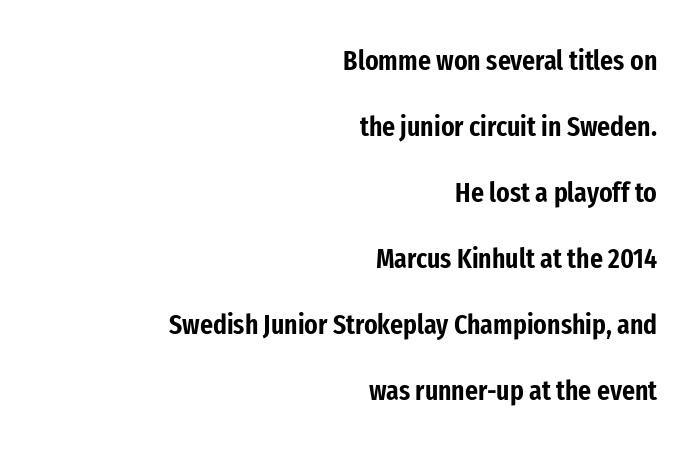
{"serif": "no", "italic": "no", "width": "condensed", "stroke_contrast": "low", "x_height": "medium", "monospaced": "no", "underline": "no", "align": "right", "line_spacing": "loose", "line_spacing_ratio": 2.36, "letter_spacing": "normal", "letter_spacing_em": 0.0, "glyph_px": 28}
